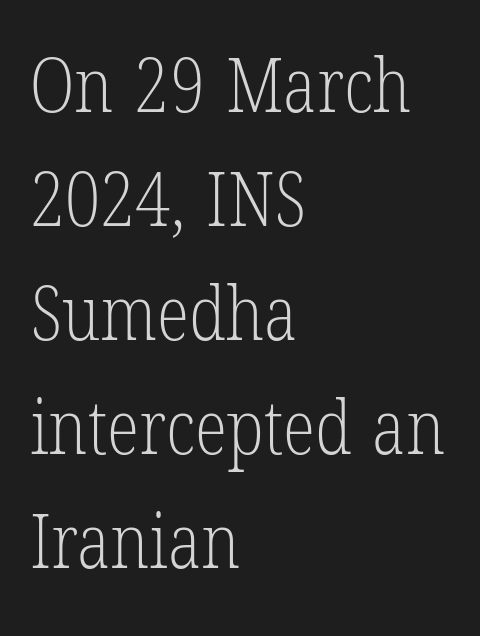
Compared with typical body copy, the letter spacing here is the same. These lines are set flush left with a ragged right edge. The designer went with a serif here, giving each stem small feet. The letters stand straight up with perfectly vertical stems. The passage shown stacks its lines at a standard gap. This rendering features lettering with no underline.
